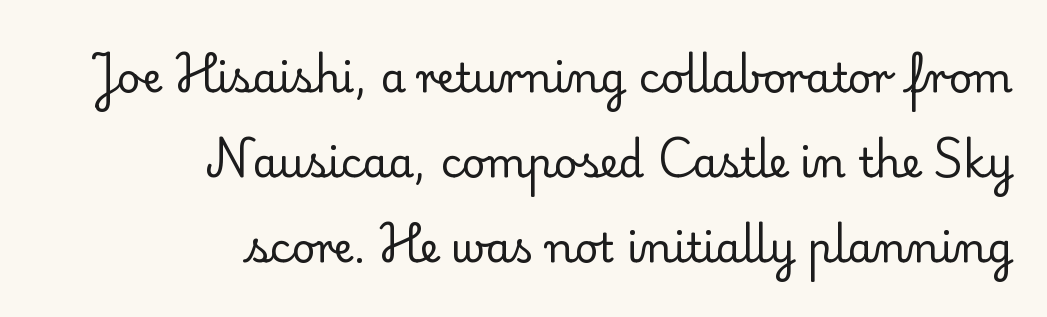
In terms of leading, this rendering errs on the spacious side. Vertical stems look standard width or narrower in stroke. The rag falls on the left side of this text block. Glyph-to-glyph distance matches everyday printed text. Is there any slant? The stems are plumb. No word sits above an underline.
